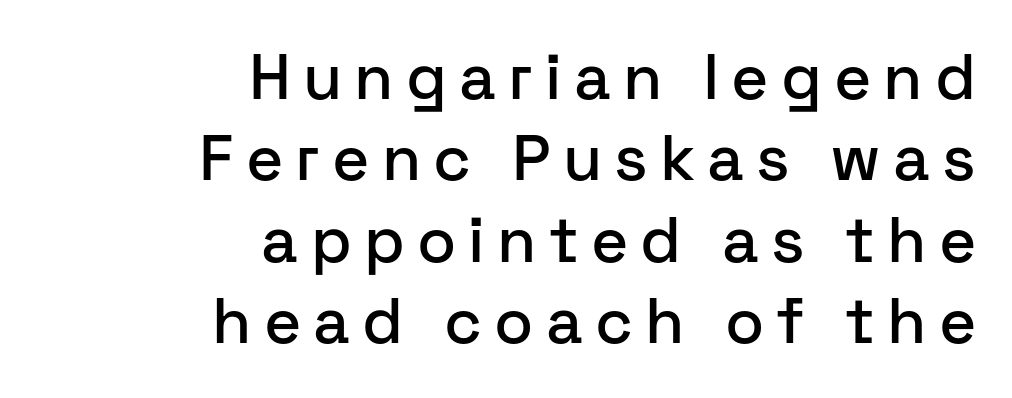
Q: Is the text italic (slanted)? A: No, it is upright.
Q: Is the typeface a serif or a sans-serif typeface? A: Sans-serif.
Q: Is the text underlined? A: No.
Q: How is the paragraph aligned? A: Right-aligned.
Q: Is the spacing between lines tight, normal or loose? A: Normal.
Q: Width (condensed, normal, or wide)? A: Normal.
Q: Stroke contrast? A: Low.
Q: x-height? A: Medium.
Q: Monospaced? A: No.
